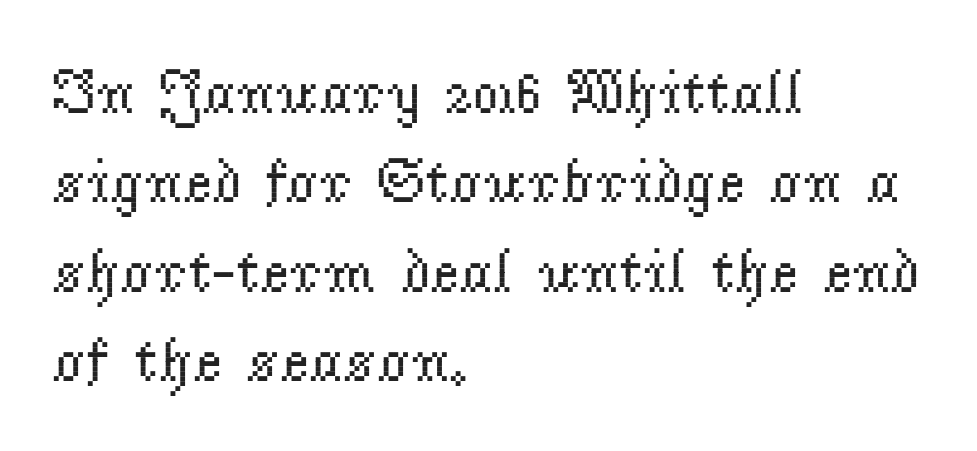
{"serif": "yes", "italic": "no", "bold": "no", "weight": "regular", "width": "normal", "stroke_contrast": "low", "x_height": "small", "monospaced": "no", "underline": "no", "align": "left", "line_spacing": "normal", "line_spacing_ratio": 1.42, "letter_spacing": "normal", "letter_spacing_em": 0.0, "glyph_px": 63}
